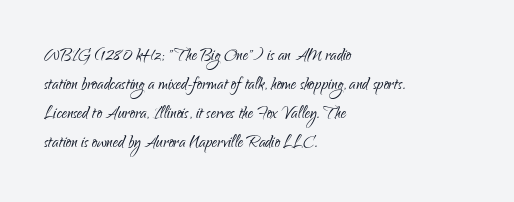
Q: Is the text bold? A: No.
Q: Is the text italic (slanted)? A: Yes.
Q: Is the text underlined? A: No.
Q: How is the paragraph aligned? A: Left-aligned.
Q: Is the spacing between letters normal or unusually wide? A: Normal.
Q: Is the spacing between lines tight, normal or loose? A: Normal.
